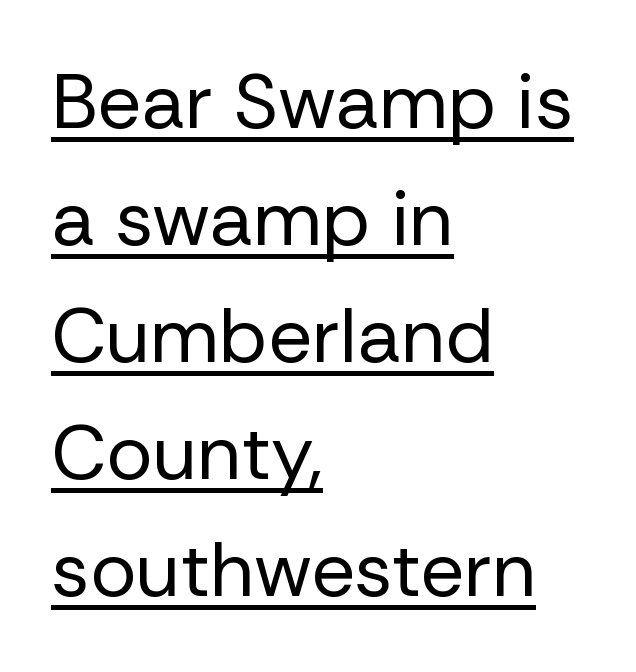
This rendering leaves character spacing at its baseline value. This sample uses an upright cut, with every glyph sitting square on the baseline. Check the space under the baseline: a stroke is drawn there. Is this a fixed-width face? No — the glyphs have proportional, varying widths. No letter is thick-stroked: the sample isn't bold. Normally led — the rows are evenly, conventionally spaced.
